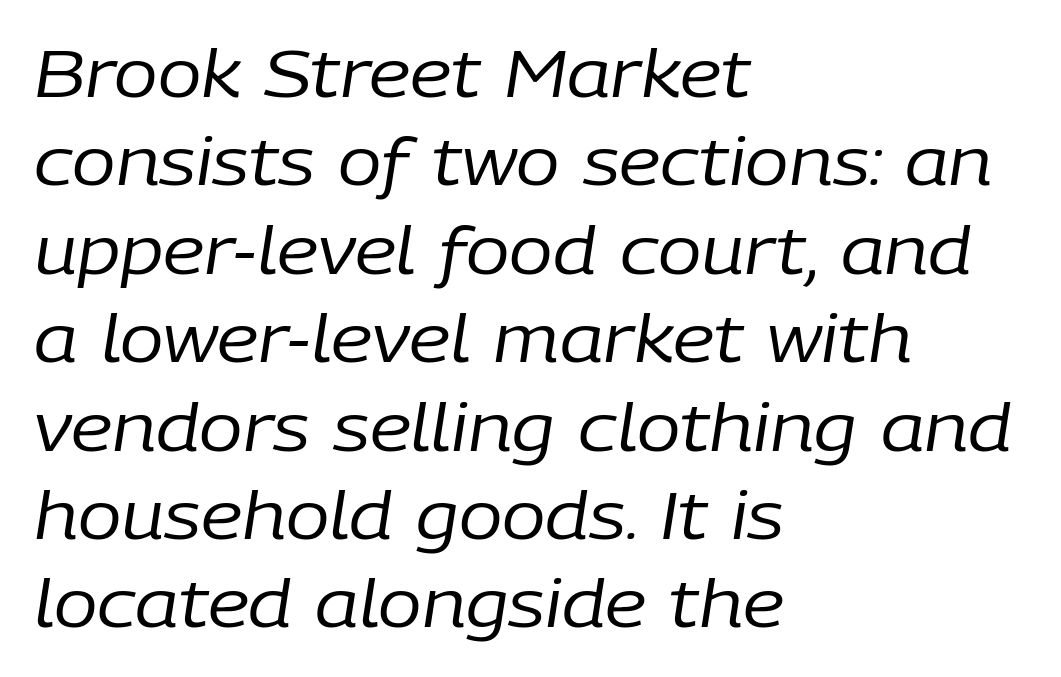
The image shows 65 px regular-weight type, italic (leaning right); set left-aligned, normal line spacing (1.36x), normal letter spacing, not underlined; low stroke contrast and a medium x-height.
